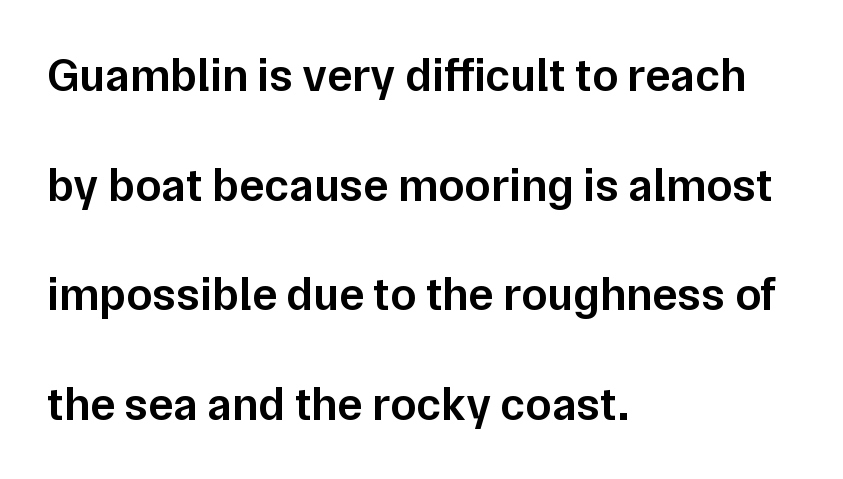
{"serif": "no", "italic": "no", "bold": "semi", "weight": "semibold", "width": "normal", "stroke_contrast": "low", "x_height": "medium", "monospaced": "no", "underline": "no", "align": "left", "line_spacing": "loose", "line_spacing_ratio": 2.33, "letter_spacing": "normal", "letter_spacing_em": 0.0, "glyph_px": 47}
